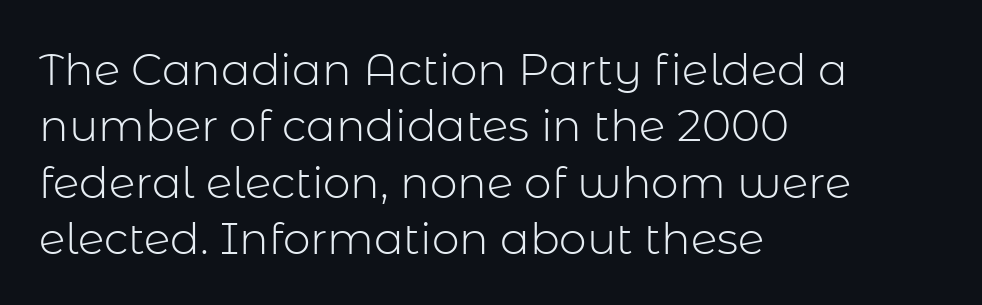
Q: Is the text bold? A: No.
Q: Is the text italic (slanted)? A: No, it is upright.
Q: Is the typeface a serif or a sans-serif typeface? A: Sans-serif.
Q: Is the text underlined? A: No.
Q: How is the paragraph aligned? A: Left-aligned.
Q: Is the spacing between letters normal or unusually wide? A: Normal.
Q: Is the spacing between lines tight, normal or loose? A: Normal.
Q: Width (condensed, normal, or wide)? A: Normal.
Q: Stroke contrast? A: Low.
Q: x-height? A: Medium.
Q: Monospaced? A: No.
